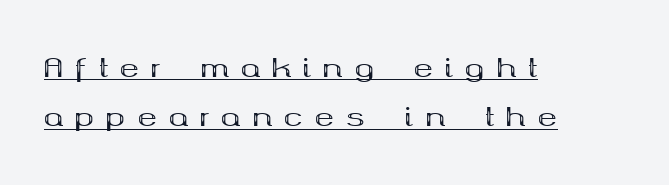
The typesetting leans heavy: a genuine bold. The rendering inserts visible extra space after every character. All the whitespace from short lines collects on the right. Every word sits above its own underline. In terms of posture, this sample is upright.
